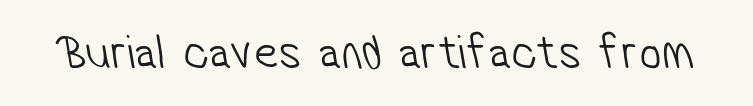
In terms of letterform style, serifs are entirely absent. The glyphs are unaccompanied by any horizontal stroke below them. Summary of weight: not heavy and not bold. Looks like regular typesetting: each glyph gets only the width it needs.
